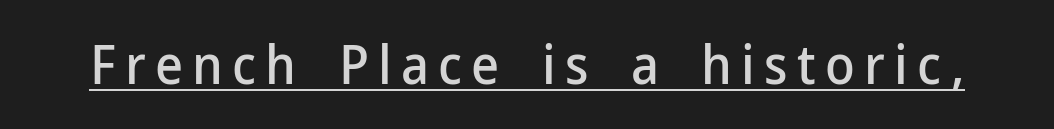
The image shows 54 px sans-serif type, upright; set underlined; low stroke contrast and a medium x-height.
